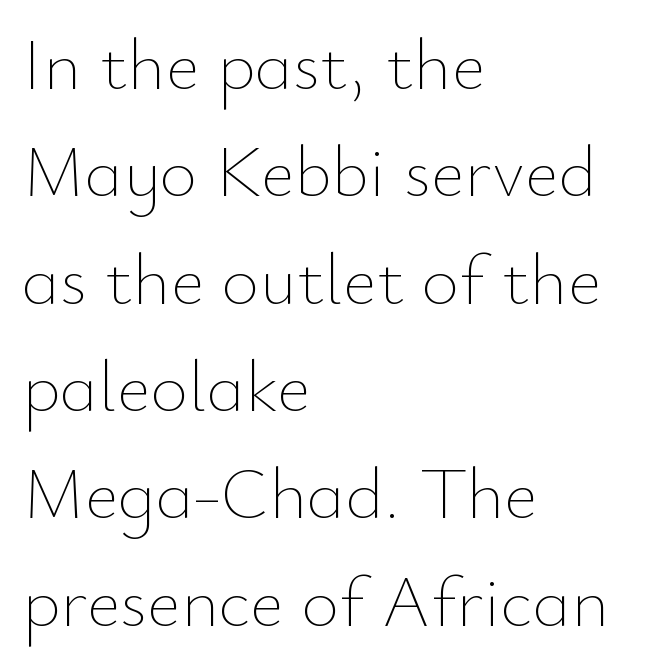
The face used here is proportionally spaced, like ordinary book or web type. Casual observation: everything's shoved over to the left. Evenly set lines give the paragraph a standard silhouette. The type is set solid horizontally, with unmodified tracking.
